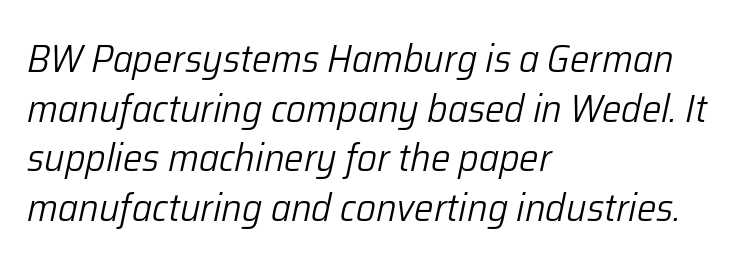
The image shows 39 px light type, italic (leaning right); set left-aligned, normal line spacing (1.27x), normal letter spacing, not underlined; low stroke contrast and a medium x-height.
